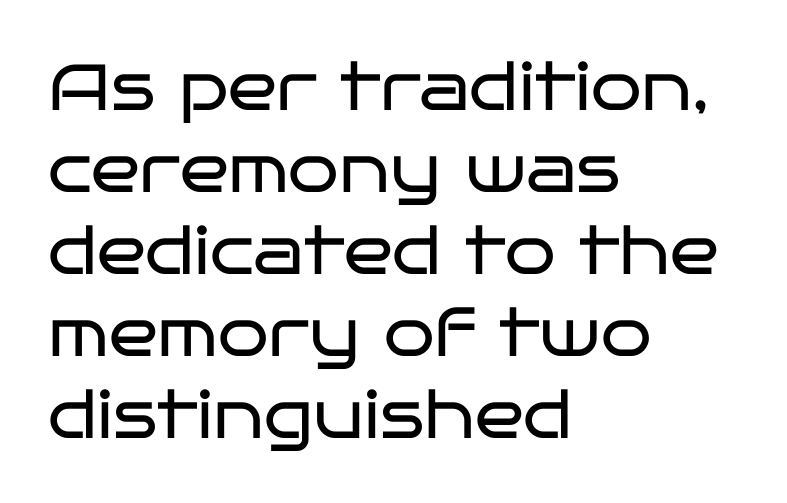
Q: Is the text bold? A: No.
Q: Is the text italic (slanted)? A: No, it is upright.
Q: Is the typeface a serif or a sans-serif typeface? A: Sans-serif.
Q: Is the text underlined? A: No.
Q: How is the paragraph aligned? A: Left-aligned.
Q: Is the spacing between letters normal or unusually wide? A: Normal.
Q: Is the spacing between lines tight, normal or loose? A: Normal.
Q: Width (condensed, normal, or wide)? A: Wide.
Q: Stroke contrast? A: Low.
Q: x-height? A: Large.
Q: Monospaced? A: No.
